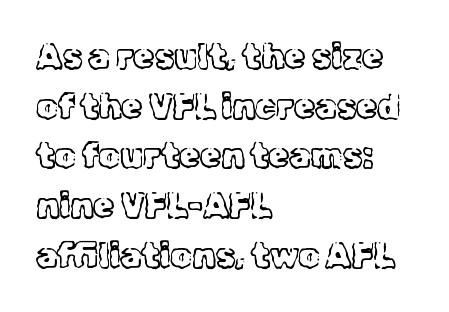
Q: Is the text bold? A: No.
Q: Is the text italic (slanted)? A: No, it is upright.
Q: Is the typeface a serif or a sans-serif typeface? A: Serif.
Q: Is the text underlined? A: No.
Q: How is the paragraph aligned? A: Left-aligned.
Q: Is the spacing between letters normal or unusually wide? A: Normal.
Q: Is the spacing between lines tight, normal or loose? A: Normal.
Q: Width (condensed, normal, or wide)? A: Normal.
Q: x-height? A: Medium.
Q: Monospaced? A: No.
